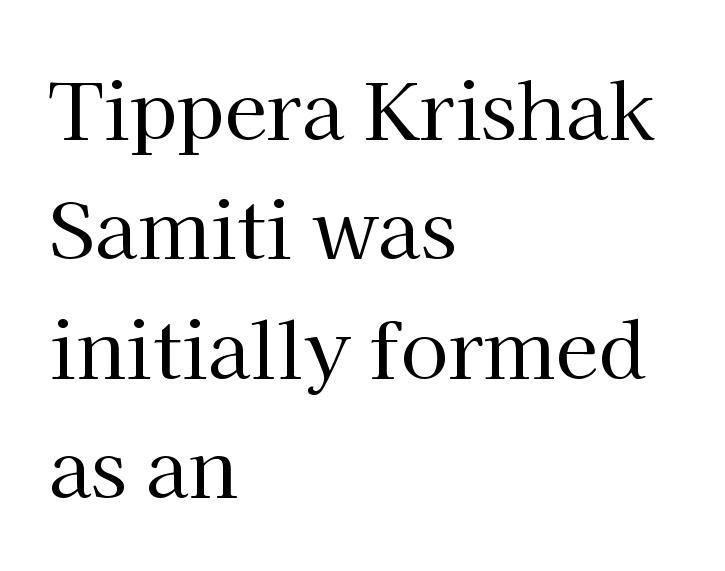
Inter-character spacing is left at the font's built-in metrics. In terms of letterform style, serifs are clearly present. Does the copy run flush right? No — it runs flush left. Leading matches the norm, producing a regular column.
